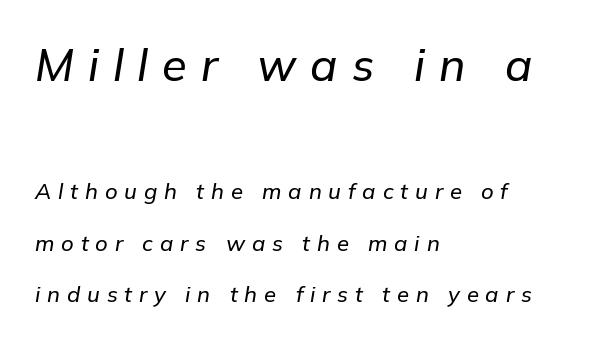
{"italic": "yes", "lean": "right", "slant_degrees": 9, "width": "normal", "stroke_contrast": "low", "x_height": "medium", "monospaced": "no", "underline": "no", "align": "left", "line_spacing": "loose", "line_spacing_ratio": 2.34, "letter_spacing": "wide", "letter_spacing_em": 0.31, "larger_block": "first", "size_ratio": 2.05, "glyph_px": 45}
